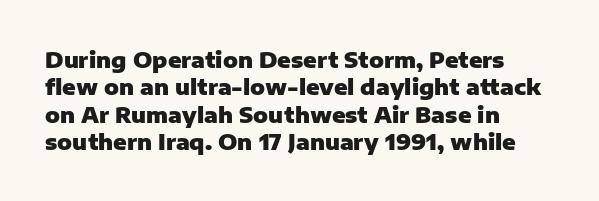
Q: Is the text bold? A: Yes.
Q: Is the text italic (slanted)? A: No, it is upright.
Q: Is the text underlined? A: No.
Q: How is the paragraph aligned? A: Left-aligned.
Q: Is the spacing between letters normal or unusually wide? A: Normal.
Q: Is the spacing between lines tight, normal or loose? A: Normal.
